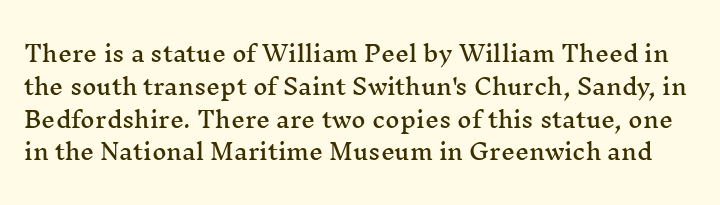
Standard letterfit; no display-style spreading of the glyphs. Type without underlining. Posture: vertical. The block of text has a typical density, with ordinary space between rows.
